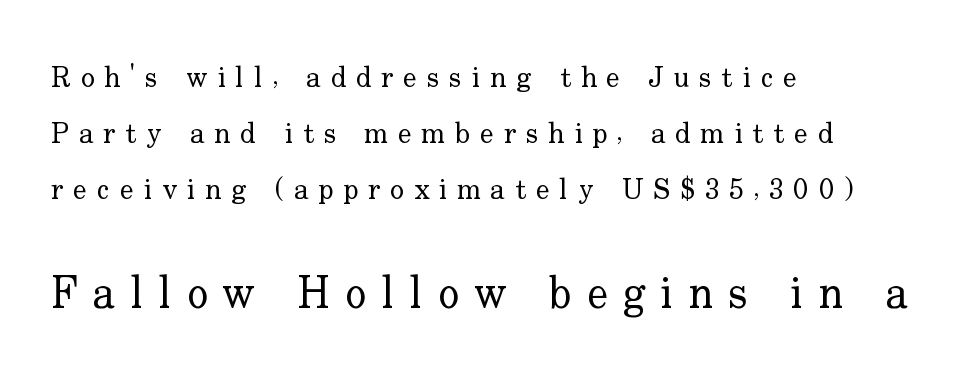
Q: Is the text bold? A: No.
Q: Is the text italic (slanted)? A: No, it is upright.
Q: Is the typeface a serif or a sans-serif typeface? A: Serif.
Q: Is the text underlined? A: No.
Q: How is the paragraph aligned? A: Left-aligned.
Q: Is the spacing between letters normal or unusually wide? A: Unusually wide.
Q: Is the spacing between lines tight, normal or loose? A: Loose.
Q: Which block of text is set in a larger size, the first (top) or the second (bottom)? A: The second (bottom) one.
Q: Width (condensed, normal, or wide)? A: Normal.
Q: Stroke contrast? A: Low.
Q: x-height? A: Small.
Q: Monospaced? A: No.
